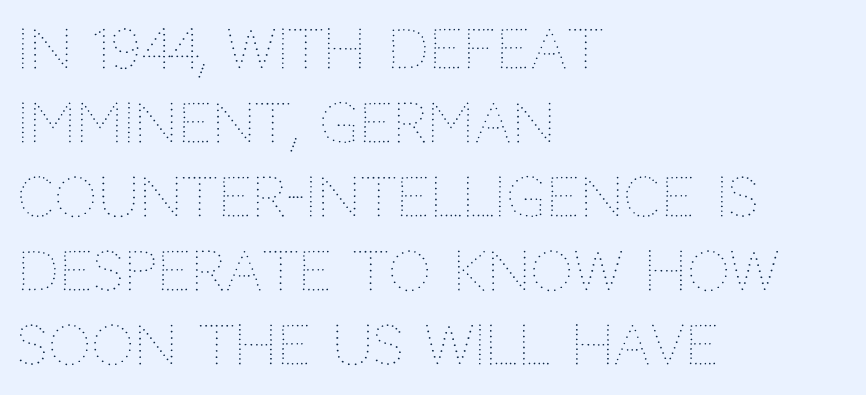
The image shows 54 px thin type, upright; set left-aligned, normal line spacing (1.37x), normal letter spacing, not underlined; medium stroke contrast and a large x-height.
